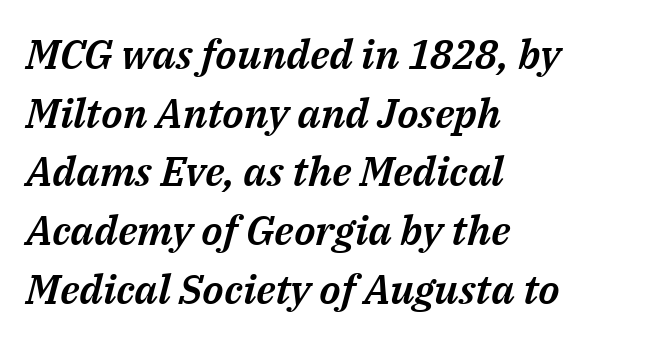
{"italic": "yes", "lean": "right", "slant_degrees": 14, "width": "normal", "stroke_contrast": "medium", "x_height": "medium", "monospaced": "no", "underline": "no", "align": "left", "line_spacing": "normal", "line_spacing_ratio": 1.43, "letter_spacing": "normal", "letter_spacing_em": 0.0, "glyph_px": 41}
